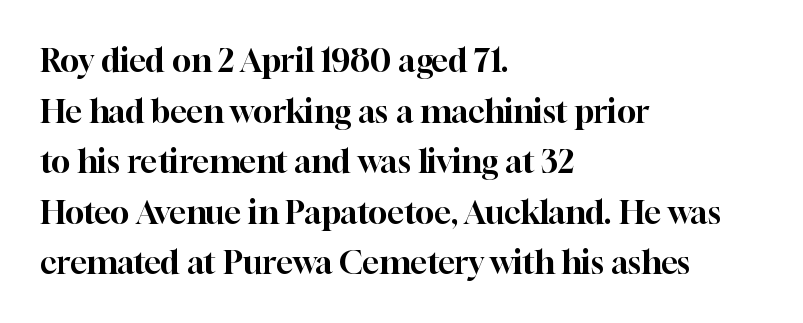
The image shows 32 px serif type, upright; set left-aligned, normal line spacing (1.58x), normal letter spacing, not underlined; high stroke contrast and a medium x-height.
